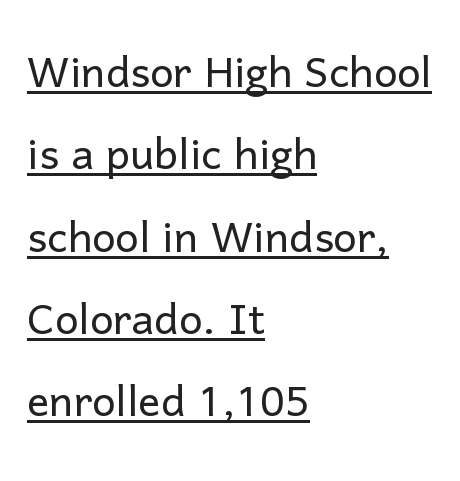
The image shows 56 px light sans-serif type, upright; set left-aligned, normal line spacing (1.47x), normal letter spacing, underlined; low stroke contrast and a medium x-height.
